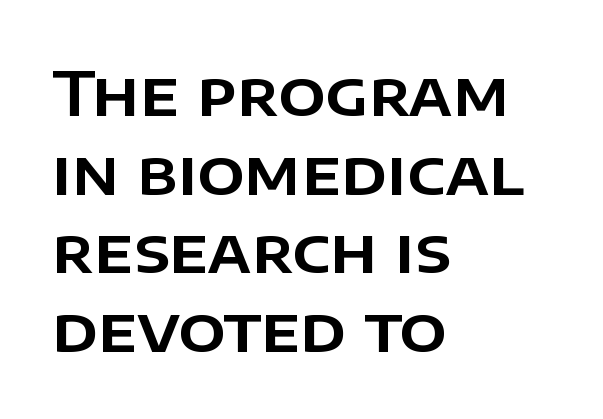
The image shows 62 px sans-serif type, upright; set left-aligned, normal line spacing (1.27x), normal letter spacing, not underlined; low stroke contrast and a large x-height.
